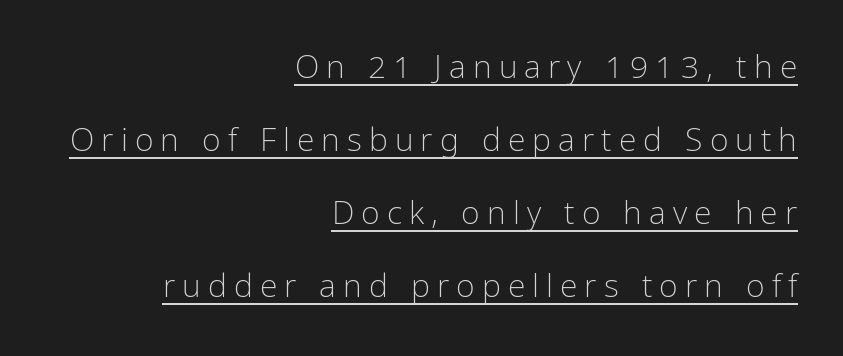
The image shows 32 px light, condensed sans-serif type, upright; set right-aligned, loose line spacing (2.28x), unusually wide letter spacing (+0.22 em), underlined; low stroke contrast and a medium x-height.
